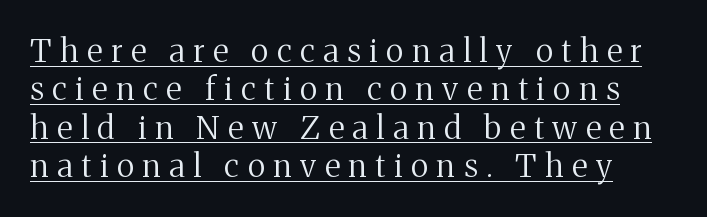
The image shows 32 px regular-weight serif type, upright; set left-aligned, line spacing 1.2x, unusually wide letter spacing (+0.27 em), underlined; medium stroke contrast and a medium x-height.
